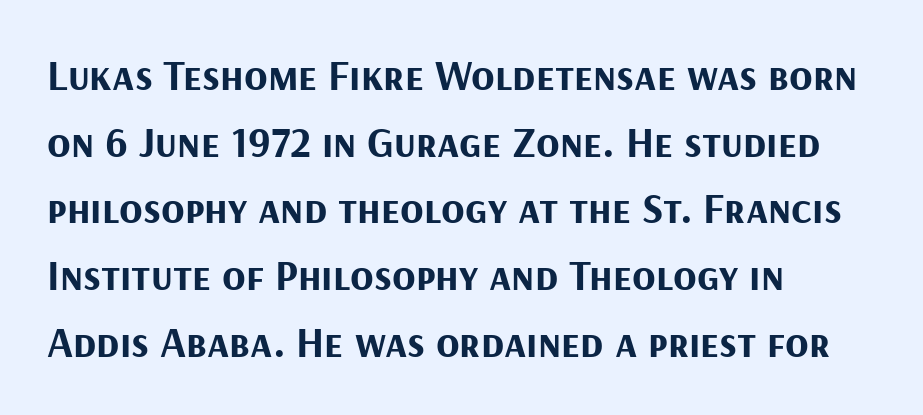
Q: Is the text bold? A: Yes.
Q: Is the text italic (slanted)? A: No, it is upright.
Q: Is the typeface a serif or a sans-serif typeface? A: Sans-serif.
Q: Is the text underlined? A: No.
Q: How is the paragraph aligned? A: Left-aligned.
Q: Is the spacing between letters normal or unusually wide? A: Normal.
Q: Is the spacing between lines tight, normal or loose? A: Normal.
Q: Width (condensed, normal, or wide)? A: Normal.
Q: Stroke contrast? A: Medium.
Q: x-height? A: Medium.
Q: Monospaced? A: No.
